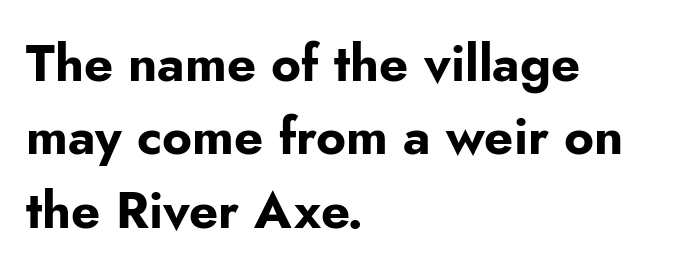
The image shows 51 px bold sans-serif type, upright; set left-aligned, normal line spacing (1.44x), normal letter spacing, not underlined; low stroke contrast and a small x-height.
